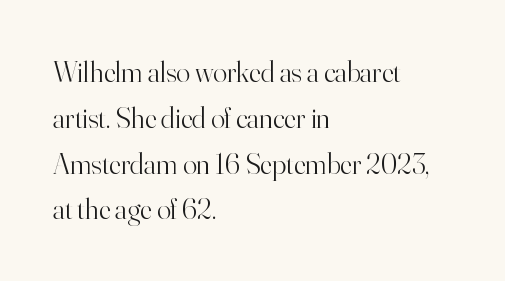
{"serif": "yes", "italic": "no", "bold": "no", "weight": "light", "width": "normal", "stroke_contrast": "high", "x_height": "small", "monospaced": "no", "underline": "no", "align": "left", "line_spacing": "normal", "line_spacing_ratio": 1.58, "letter_spacing": "normal", "letter_spacing_em": 0.0, "glyph_px": 29}
